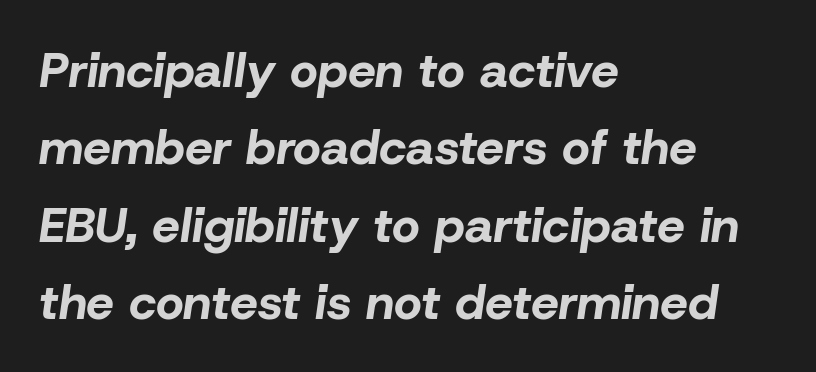
Caption: multi-line text, flush left, ragged right. A clean baseline with only descenders dipping below it. The font is running at its bold setting. In terms of letterspacing, this is plain default setting. Do the characters align in a grid? No, the font is proportional. Italic? Definitely — the glyphs are oblique.
